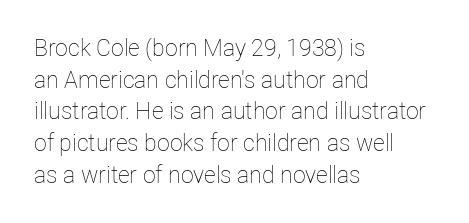
Q: Is the text bold? A: No.
Q: Is the text italic (slanted)? A: No, it is upright.
Q: Is the text underlined? A: No.
Q: How is the paragraph aligned? A: Left-aligned.
Q: Is the spacing between letters normal or unusually wide? A: Normal.
Q: Is the spacing between lines tight, normal or loose? A: Normal.
